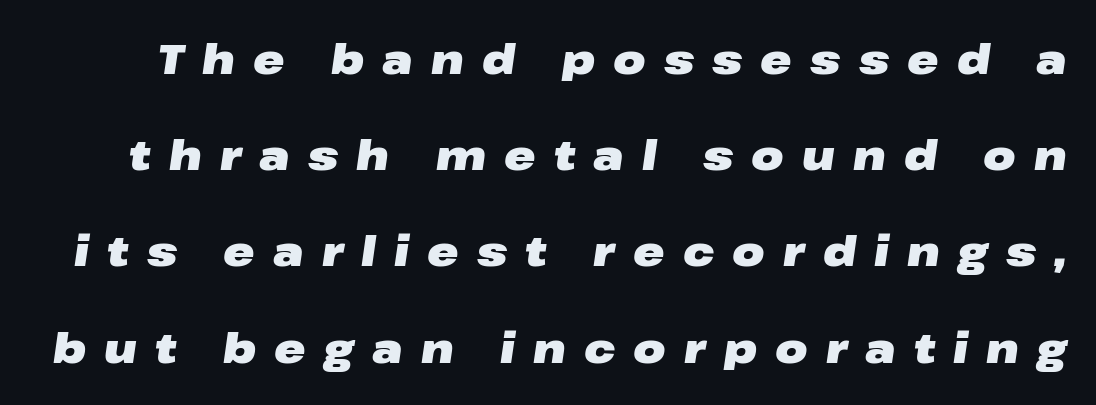
The image shows 42 px heavy, wide type, italic (leaning right); set loose line spacing (2.29x), unusually wide letter spacing (+0.43 em), not underlined; low stroke contrast and a medium x-height.
